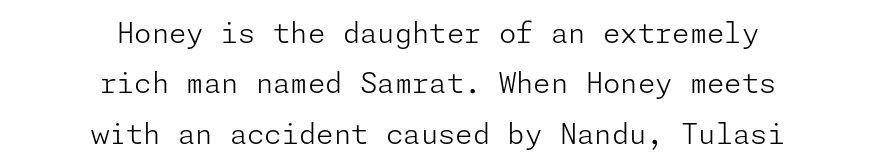
{"serif": "no", "italic": "no", "bold": "no", "weight": "light", "width": "normal", "stroke_contrast": "low", "x_height": "medium", "underline": "no", "align": "center", "line_spacing_ratio": 1.8, "letter_spacing": "normal", "letter_spacing_em": 0.0, "glyph_px": 28}
